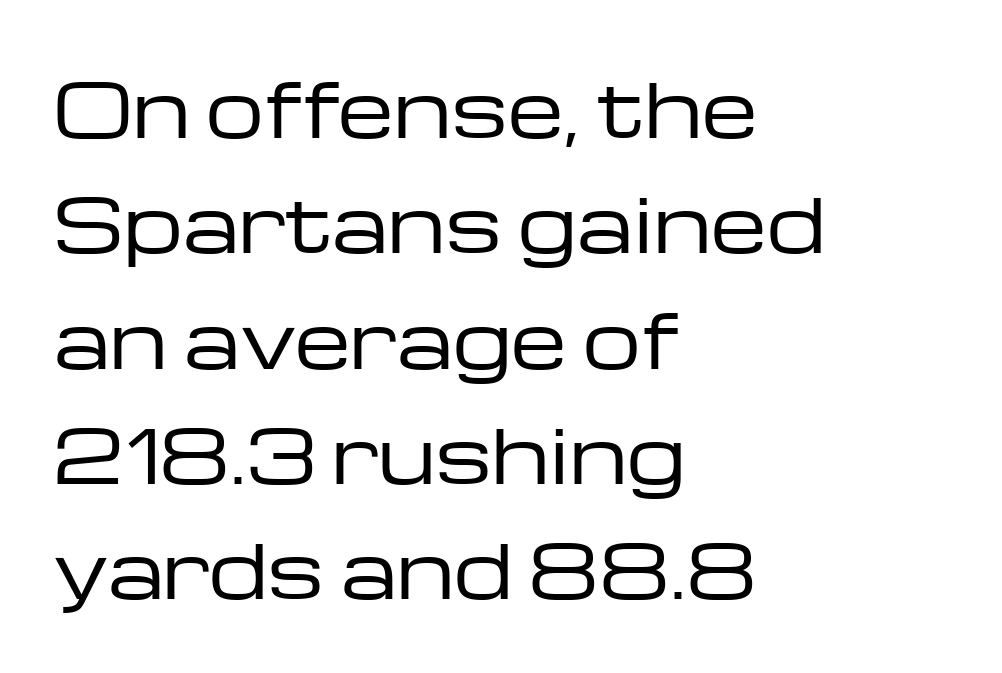
Nothing unusual about the tracking: characters are spaced as the font intends. The letters carry no serifs — their stems end cleanly without finishing strokes. You could not count columns in this text — the font is proportionally spaced. Notice how the stems are strictly vertical — no italics here.
